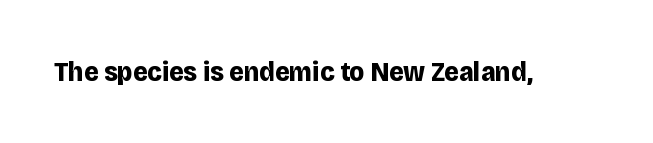
Here the glyphs are tracked normally, forming tight word shapes. The letters carry no serifs — their stems end cleanly without finishing strokes. Rendered with straight, roman letterforms. Think of a printed novel: that variable character pitch is what you see here. How heavy is the stroke? Heavy — this is a bold. Decoration check: the copy has no underline.
